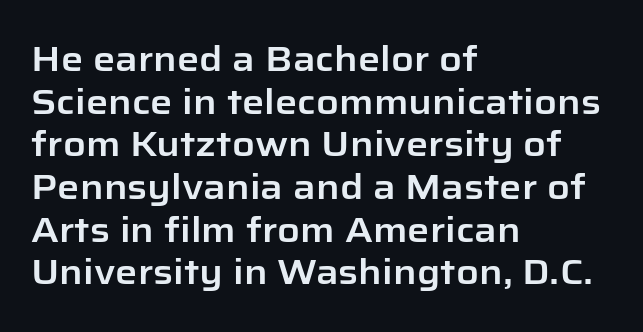
Each letter keeps its own natural width here, so spacing adapts to shape. Notice how the stems are strictly vertical — no italics here. Compared with a centered layout, this one pins lines to the left instead. The string is rendered with underlining switched off.
